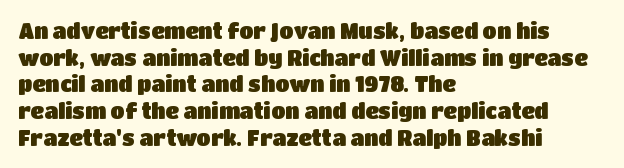
The image shows 21 px text type, upright; set left-aligned, normal line spacing (1.27x), normal letter spacing, not underlined.
